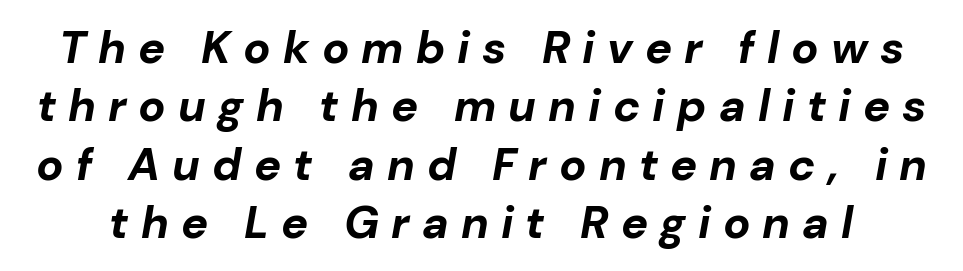
{"italic": "yes", "lean": "right", "slant_degrees": 10, "bold": "yes", "weight": "bold", "width": "normal", "stroke_contrast": "low", "x_height": "medium", "monospaced": "no", "underline": "no", "line_spacing": "normal", "line_spacing_ratio": 1.3, "letter_spacing": "wide", "letter_spacing_em": 0.27, "glyph_px": 45}
